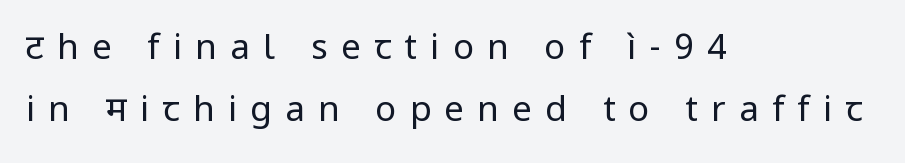
The rag falls on the right side of this text block. You can tell it's not italic because the verticals are truly vertical. Note the varied advance widths — an 'i' is clearly narrower than an 'm'. Underlining? Definitely not there.
